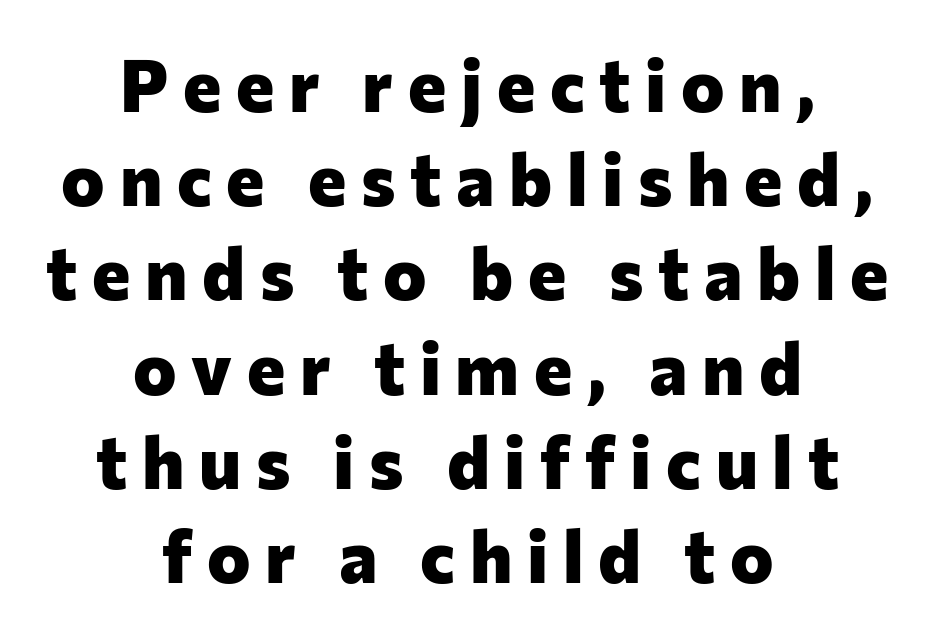
Q: Is the text bold? A: Yes.
Q: Is the text italic (slanted)? A: No, it is upright.
Q: Is the typeface a serif or a sans-serif typeface? A: Sans-serif.
Q: Is the text underlined? A: No.
Q: How is the paragraph aligned? A: Centered.
Q: Is the spacing between letters normal or unusually wide? A: Unusually wide.
Q: Is the spacing between lines tight, normal or loose? A: Normal.
Q: Width (condensed, normal, or wide)? A: Normal.
Q: Stroke contrast? A: Low.
Q: x-height? A: Medium.
Q: Monospaced? A: No.
